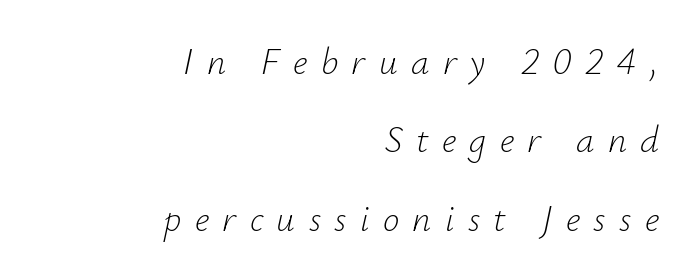
The image shows 37 px light type, italic (leaning right); set right-aligned, loose line spacing (2.12x), unusually wide letter spacing (+0.36 em), not underlined; low stroke contrast and a small x-height.
